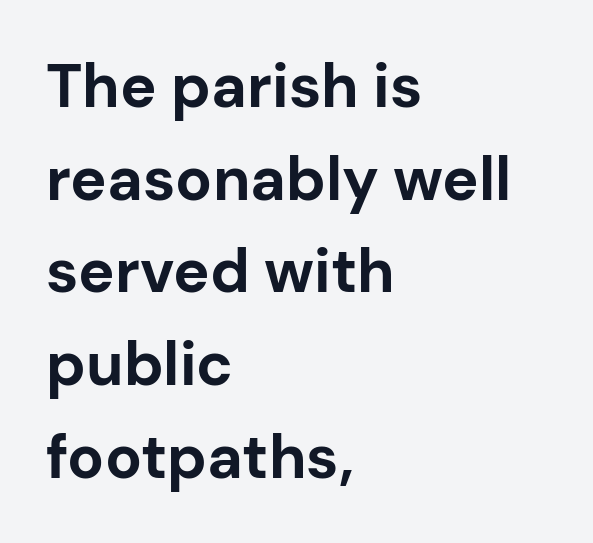
Q: Is the text bold? A: Yes.
Q: Is the text italic (slanted)? A: No, it is upright.
Q: Is the typeface a serif or a sans-serif typeface? A: Sans-serif.
Q: Is the text underlined? A: No.
Q: How is the paragraph aligned? A: Left-aligned.
Q: Is the spacing between letters normal or unusually wide? A: Normal.
Q: Is the spacing between lines tight, normal or loose? A: Normal.
Q: Width (condensed, normal, or wide)? A: Normal.
Q: Stroke contrast? A: Low.
Q: x-height? A: Medium.
Q: Monospaced? A: No.
